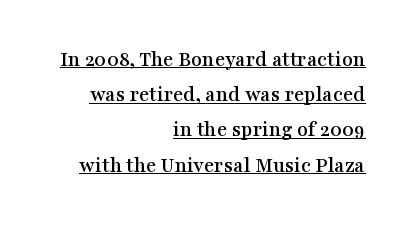
The image shows 22 px text type, upright; set right-aligned, normal line spacing (1.6x), normal letter spacing, underlined.
